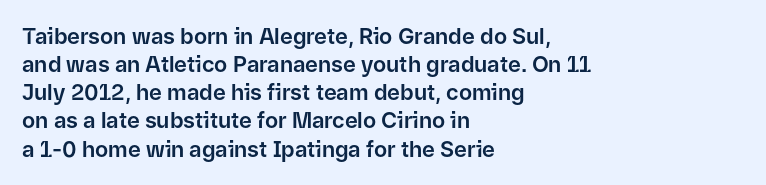
Q: Is the text italic (slanted)? A: No, it is upright.
Q: Is the text underlined? A: No.
Q: How is the paragraph aligned? A: Left-aligned.
Q: Is the spacing between letters normal or unusually wide? A: Normal.
Q: Is the spacing between lines tight, normal or loose? A: Normal.
